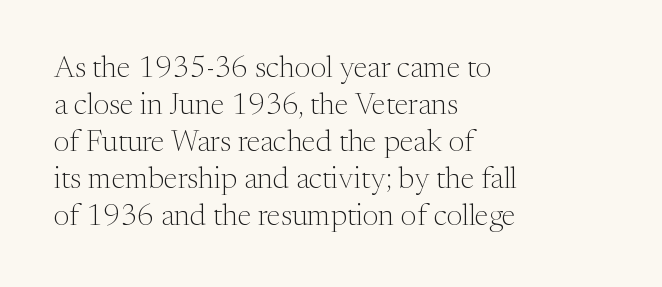
{"serif": "yes", "italic": "no", "bold": "no", "weight": "light", "width": "normal", "stroke_contrast": "medium", "x_height": "medium", "monospaced": "no", "underline": "no", "align": "left", "line_spacing_ratio": 1.23, "letter_spacing": "normal", "letter_spacing_em": 0.0, "glyph_px": 30}
